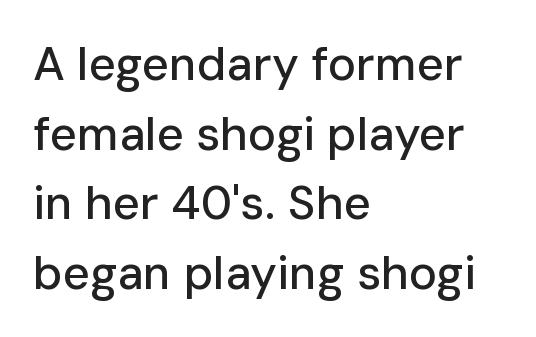
The image shows 47 px sans-serif type, upright; set left-aligned, normal line spacing (1.48x), normal letter spacing, not underlined; low stroke contrast and a medium x-height.
